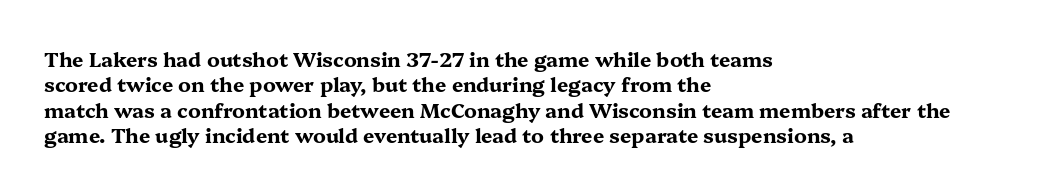
{"italic": "no", "bold": "yes", "underline": "no", "align": "left", "line_spacing": "normal", "line_spacing_ratio": 1.27, "letter_spacing": "normal", "letter_spacing_em": 0.0, "glyph_px": 20}
